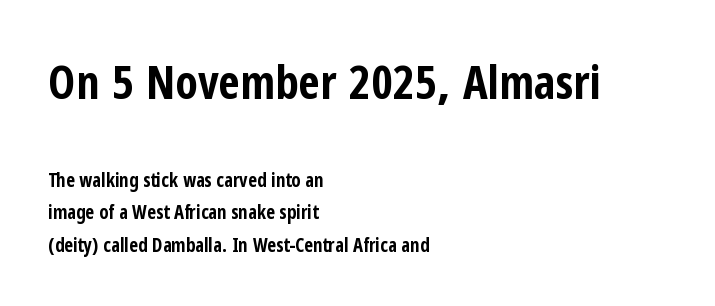
Rule under the text: the space is simply empty. Typographically, this falls in the sans-serif category. Each letter keeps its own natural width here, so spacing adapts to shape. Size contrast runs from large at the top to small at the bottom. Teacher's note: observe the even left margin — that is flush-left alignment.
